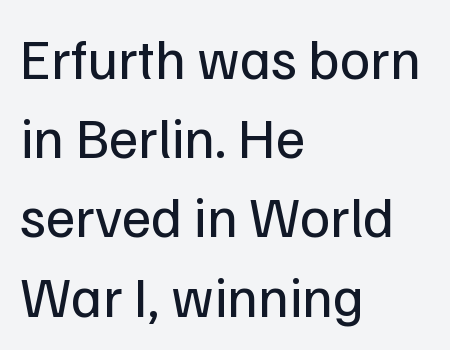
Q: Is the text bold? A: No.
Q: Is the text italic (slanted)? A: No, it is upright.
Q: Is the typeface a serif or a sans-serif typeface? A: Sans-serif.
Q: Is the text underlined? A: No.
Q: How is the paragraph aligned? A: Left-aligned.
Q: Is the spacing between letters normal or unusually wide? A: Normal.
Q: Is the spacing between lines tight, normal or loose? A: Normal.
Q: Width (condensed, normal, or wide)? A: Normal.
Q: Stroke contrast? A: Low.
Q: x-height? A: Medium.
Q: Monospaced? A: No.
